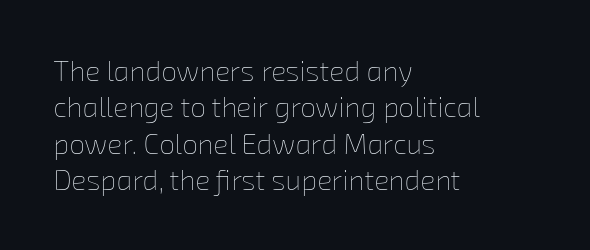
{"bold": "no", "weight": "thin", "width": "normal", "stroke_contrast": "low", "x_height": "medium", "monospaced": "no", "underline": "no", "align": "left", "line_spacing": "normal", "line_spacing_ratio": 1.3, "letter_spacing": "normal", "letter_spacing_em": 0.0, "glyph_px": 28}
